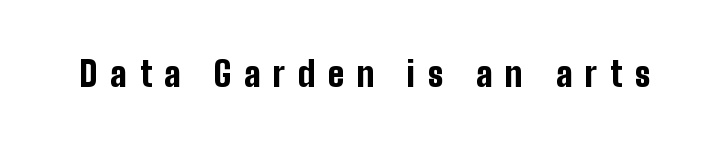
{"serif": "no", "italic": "no", "bold": "yes", "weight": "bold", "width": "condensed", "stroke_contrast": "low", "x_height": "medium", "monospaced": "no", "underline": "no", "letter_spacing": "wide", "letter_spacing_em": 0.36, "glyph_px": 35}
